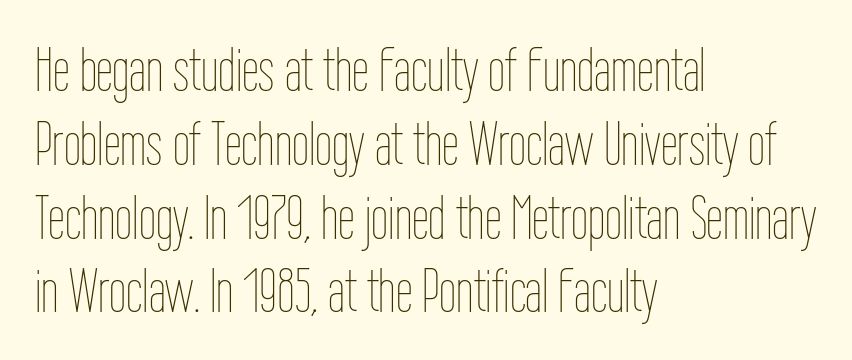
The image shows 61 px thin, condensed type, upright; set left-aligned, line spacing 1.21x, normal letter spacing, not underlined; low stroke contrast and a medium x-height.
